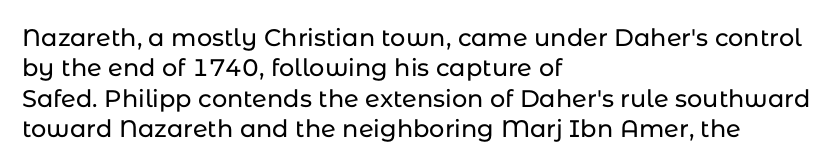
Unmarked baselines from the first word to the last. Short and long lines alike share a common starting point at left. The horizontal fit of the characters is conventional and even. Leading matches the norm, producing a regular column. In terms of posture, this sample is upright.
